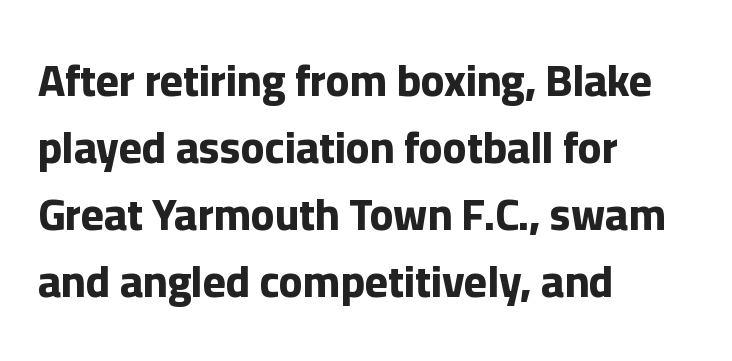
The typesetting leans heavy: a genuine bold. Upright lettering throughout. Anything drawn beneath the words? Only blank space. Regarding leading, the lines here are spaced in the standard way. The face used here is rendered with its standard letterfit. Note: no serifs on the glyphs.
